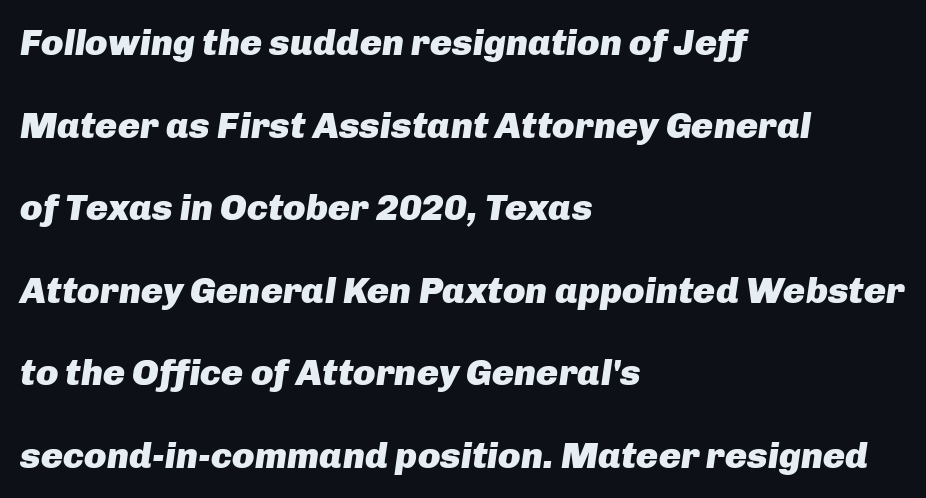
Compared with ordinary roman type, these characters are visibly tilted. Horizontal alignment here is leftward, the default for most running prose. The specimen omits any rule beneath the text block's lines. Tracking value appears to be zero — textbook default spacing. Here the designer chose a conventional face with non-uniform glyph widths. The rendering uses a bold face; every stroke is thick and dark.
